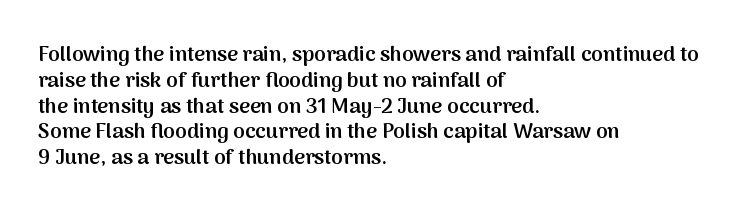
The image shows 21 px text type, upright; set left-aligned, line spacing 1.23x, normal letter spacing, not underlined.
